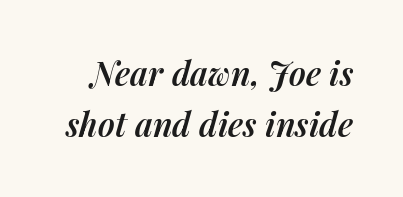
Q: Is the text bold? A: Semi-bold.
Q: Is the text italic (slanted)? A: Yes, it leans right by about 14 degrees.
Q: Is the text underlined? A: No.
Q: Is the spacing between letters normal or unusually wide? A: Normal.
Q: Is the spacing between lines tight, normal or loose? A: Normal.
Q: Width (condensed, normal, or wide)? A: Normal.
Q: Stroke contrast? A: Medium.
Q: x-height? A: Medium.
Q: Monospaced? A: No.
